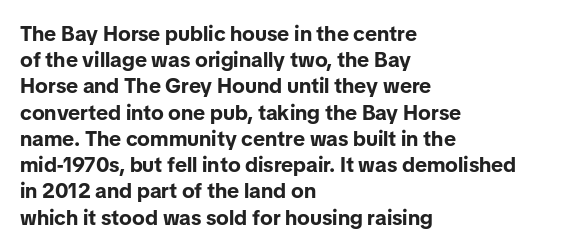
Q: Is the text bold? A: Yes.
Q: Is the text italic (slanted)? A: No, it is upright.
Q: Is the text underlined? A: No.
Q: How is the paragraph aligned? A: Left-aligned.
Q: Is the spacing between letters normal or unusually wide? A: Normal.
Q: Is the spacing between lines tight, normal or loose? A: Normal.
